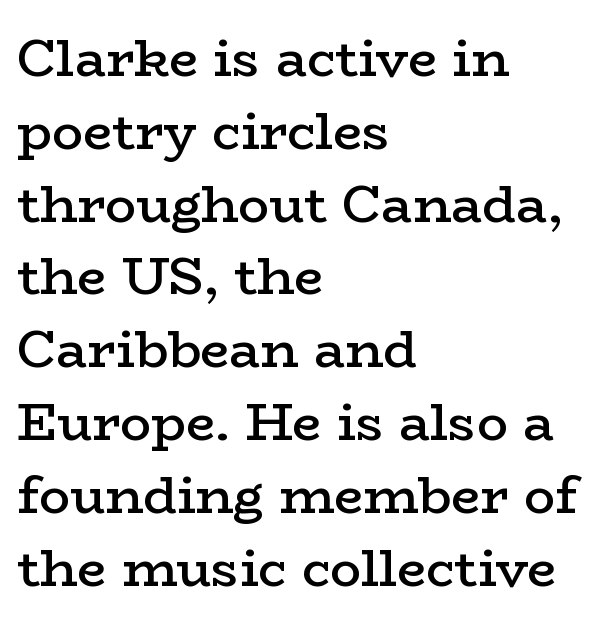
The passage is arranged the way most books set body copy — flush left. These lines keep a tight, regular rhythm from letter to letter. Looks like regular typesetting: each glyph gets only the width it needs. The designer went with a serif here, giving each stem small feet. The characters look somewhat weighty, a semibold short of true bold.
